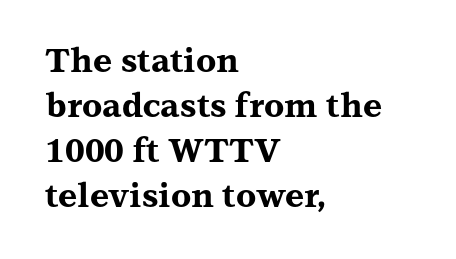
{"serif": "yes", "italic": "no", "bold": "yes", "weight": "bold", "width": "wide", "stroke_contrast": "medium", "x_height": "medium", "monospaced": "no", "underline": "no", "align": "left", "line_spacing": "normal", "line_spacing_ratio": 1.36, "letter_spacing": "normal", "letter_spacing_em": 0.0, "glyph_px": 33}
